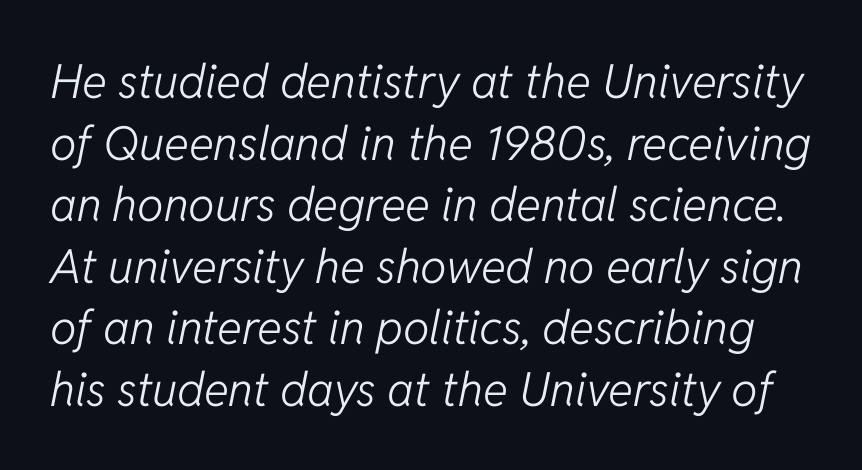
{"italic": "yes", "lean": "right", "slant_degrees": 11, "bold": "no", "weight": "light", "width": "normal", "stroke_contrast": "low", "x_height": "medium", "monospaced": "no", "underline": "no", "line_spacing": "normal", "line_spacing_ratio": 1.31, "letter_spacing": "normal", "letter_spacing_em": 0.0, "glyph_px": 47}
